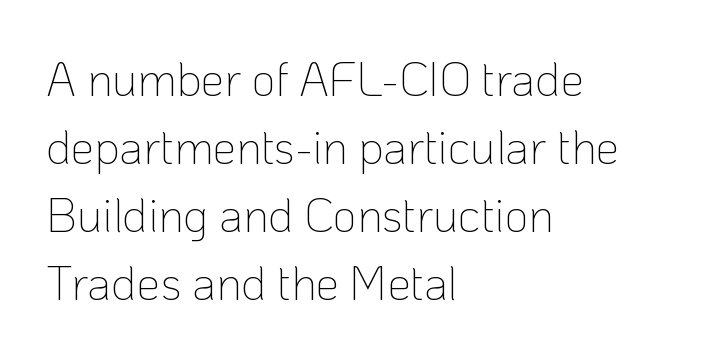
The image shows 47 px thin sans-serif type, upright; set left-aligned, normal line spacing (1.45x), normal letter spacing, not underlined; low stroke contrast and a medium x-height.
